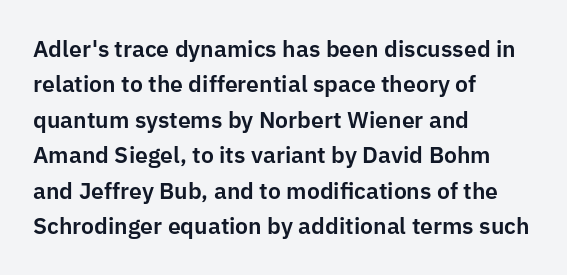
Nope, not italic — everything's standing straight. Words appear dense and cohesive because spacing is normal. The baseline area is clear. These lines sit exactly where default settings would place them. The compositor pushed each line to the left boundary.
